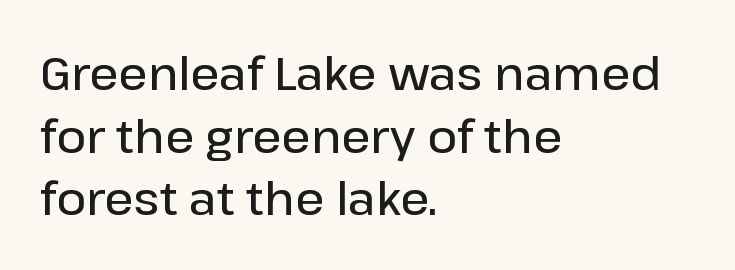
{"serif": "no", "italic": "no", "bold": "semi", "weight": "semibold", "width": "normal", "stroke_contrast": "low", "x_height": "medium", "monospaced": "no", "underline": "no", "align": "left", "line_spacing": "normal", "line_spacing_ratio": 1.36, "letter_spacing": "normal", "letter_spacing_em": 0.0, "glyph_px": 46}
